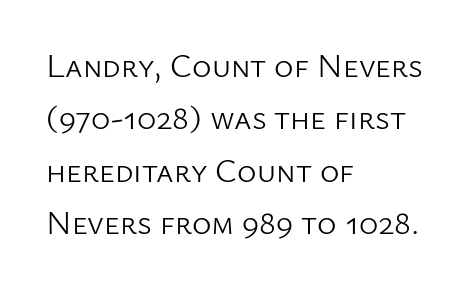
{"serif": "no", "italic": "no", "bold": "no", "weight": "light", "width": "normal", "stroke_contrast": "low", "x_height": "medium", "monospaced": "no", "underline": "no", "align": "left", "line_spacing": "normal", "line_spacing_ratio": 1.59, "letter_spacing": "normal", "letter_spacing_em": 0.0, "glyph_px": 33}
